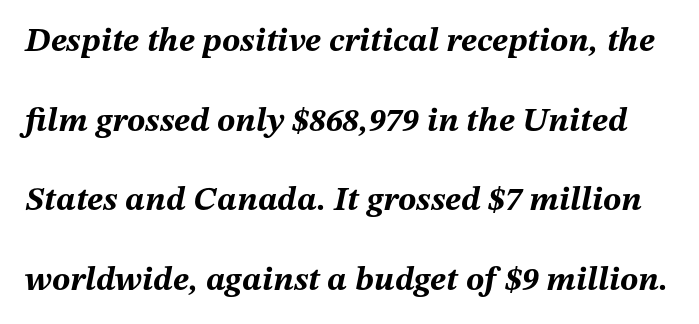
The image shows 34 px bold type, italic (leaning right); set loose line spacing (2.34x), normal letter spacing, not underlined; medium stroke contrast and a medium x-height.
